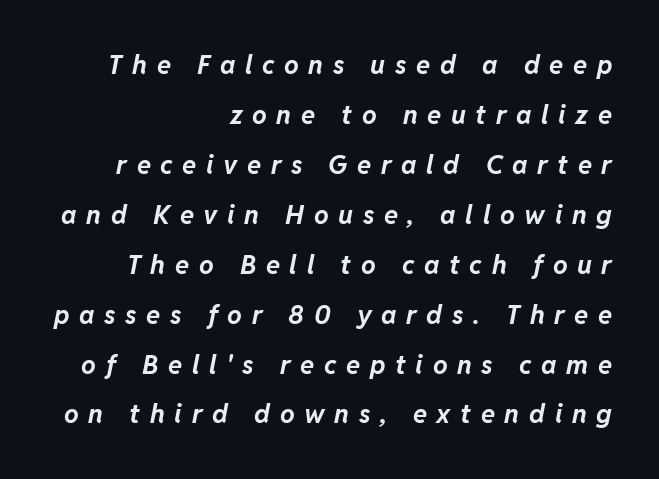
{"italic": "yes", "lean": "right", "slant_degrees": 11, "bold": "yes", "underline": "no", "align": "right", "line_spacing": "loose", "line_spacing_ratio": 1.92, "letter_spacing": "wide", "letter_spacing_em": 0.37, "glyph_px": 26}
